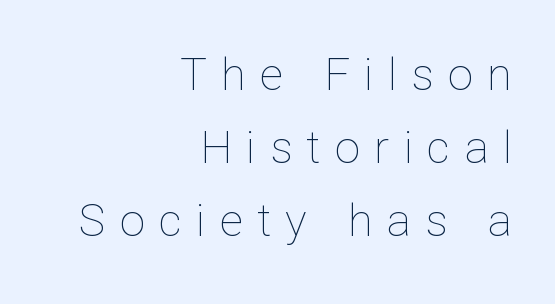
The image shows 45 px thin type, upright; set right-aligned, normal line spacing (1.62x), unusually wide letter spacing (+0.32 em), not underlined; low stroke contrast and a medium x-height.
